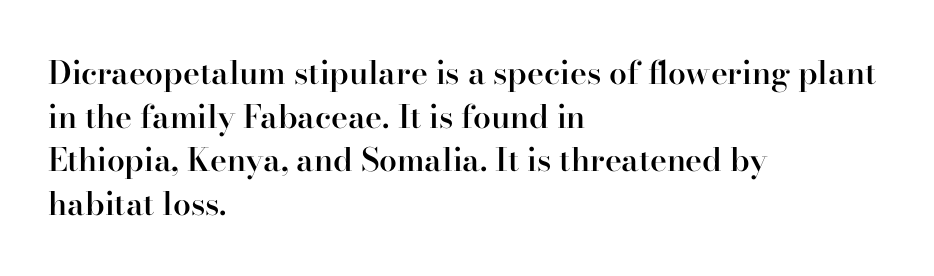
Q: Is the text bold? A: Semi-bold.
Q: Is the text italic (slanted)? A: No, it is upright.
Q: Is the typeface a serif or a sans-serif typeface? A: Serif.
Q: Is the text underlined? A: No.
Q: How is the paragraph aligned? A: Left-aligned.
Q: Is the spacing between letters normal or unusually wide? A: Normal.
Q: Is the spacing between lines tight, normal or loose? A: Normal.
Q: Width (condensed, normal, or wide)? A: Normal.
Q: Stroke contrast? A: High.
Q: x-height? A: Small.
Q: Monospaced? A: No.
